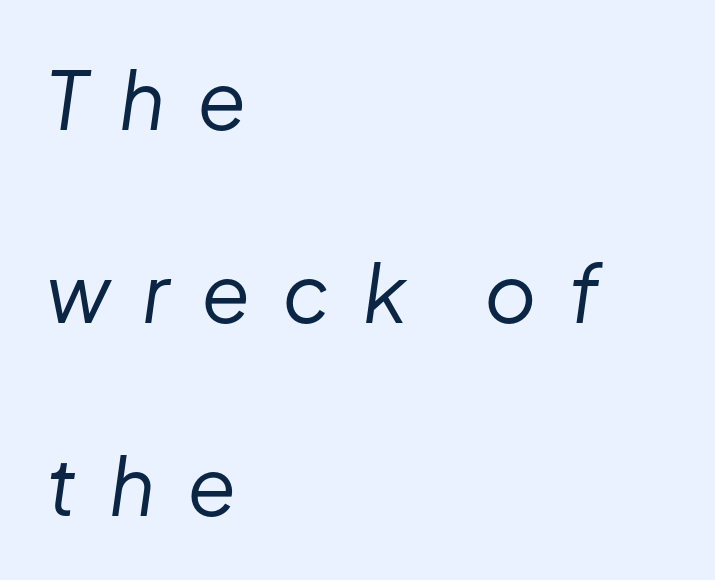
The image shows 80 px regular-weight type, italic (leaning right); set left-aligned, loose line spacing (2.41x), unusually wide letter spacing (+0.4 em), not underlined; low stroke contrast and a medium x-height.
